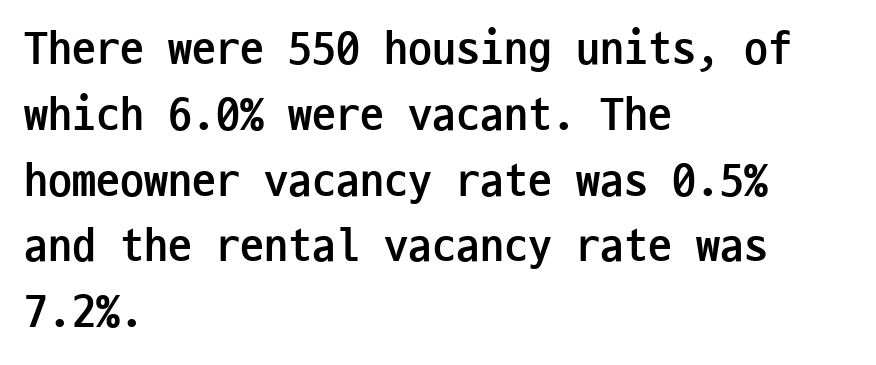
The image shows 48 px semibold, condensed sans-serif type, upright, monospaced; set left-aligned, normal line spacing (1.37x), normal letter spacing, not underlined; low stroke contrast and a medium x-height.
